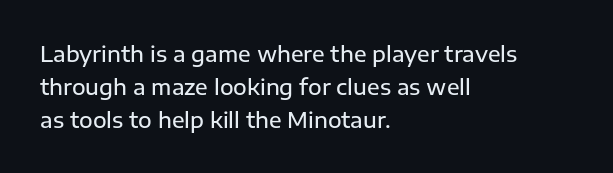
The image shows 21 px text type, upright; set left-aligned, normal line spacing (1.56x), normal letter spacing, not underlined.
